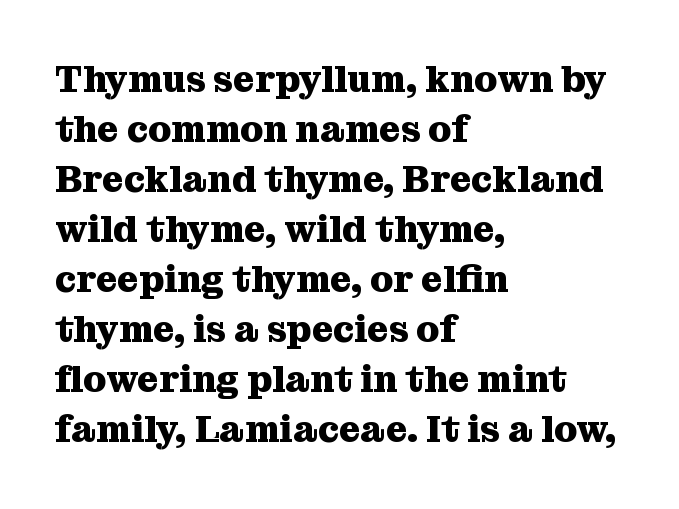
This rendering leaves character spacing at its baseline value. In terms of letterform style, serifs are clearly present. Vertical strokes here are truly vertical. I'd describe the lettering as bold — thick and assertive. A clean baseline with only descenders dipping below it. The paragraph shown leans on its left margin.
